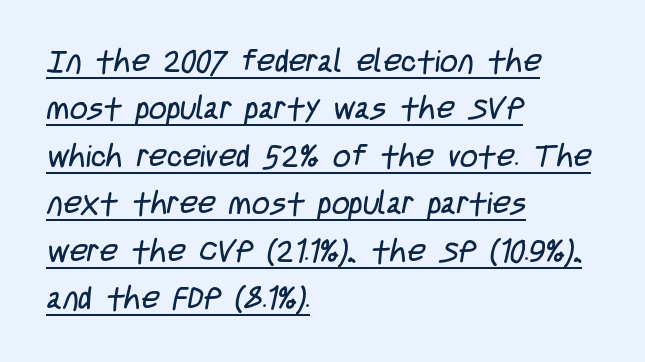
The image shows 31 px regular-weight, condensed sans-serif type; set left-aligned, normal line spacing (1.53x), normal letter spacing, underlined; low stroke contrast and a large x-height.
